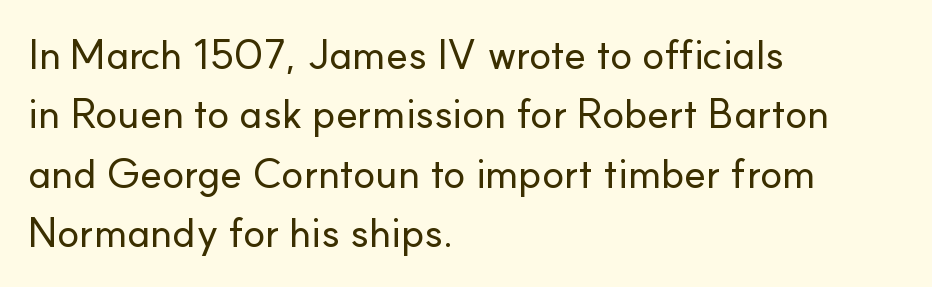
{"serif": "no", "italic": "no", "width": "normal", "stroke_contrast": "low", "x_height": "small", "monospaced": "no", "underline": "no", "align": "left", "line_spacing": "normal", "line_spacing_ratio": 1.45, "letter_spacing": "normal", "letter_spacing_em": 0.0, "glyph_px": 41}
